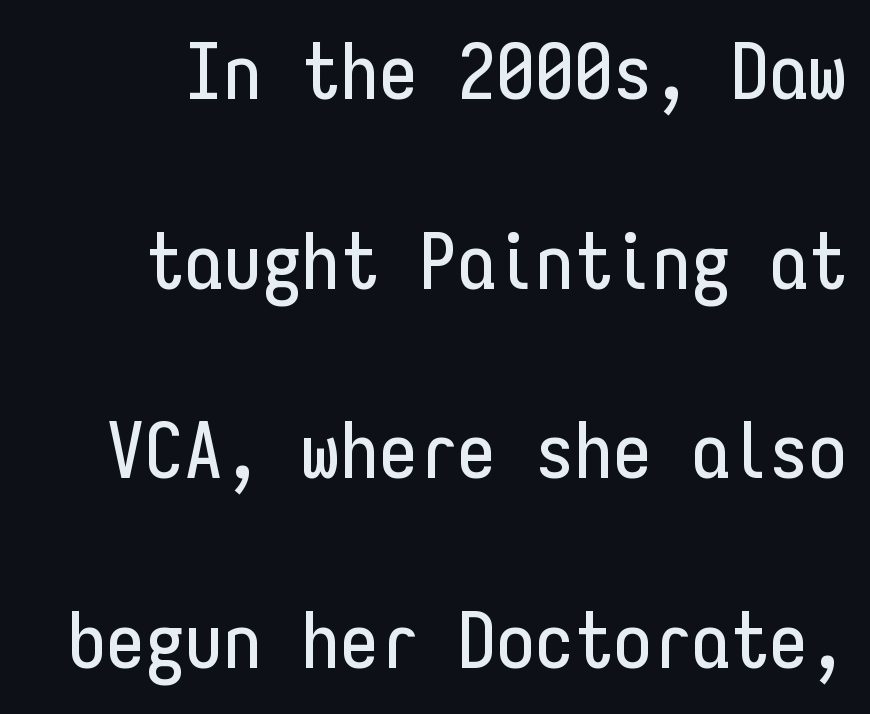
{"serif": "no", "italic": "no", "width": "condensed", "stroke_contrast": "low", "x_height": "medium", "monospaced": "yes", "underline": "no", "line_spacing": "loose", "line_spacing_ratio": 2.43, "letter_spacing": "normal", "letter_spacing_em": 0.0, "glyph_px": 78}
